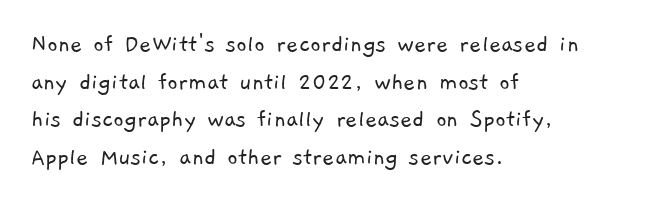
The zone under the glyphs is completely vacant. Short note: letters normally spaced. Vertically, the passage feels balanced, rows spaced as you'd expect. Think standard paragraph weight, or any step lighter than that.
